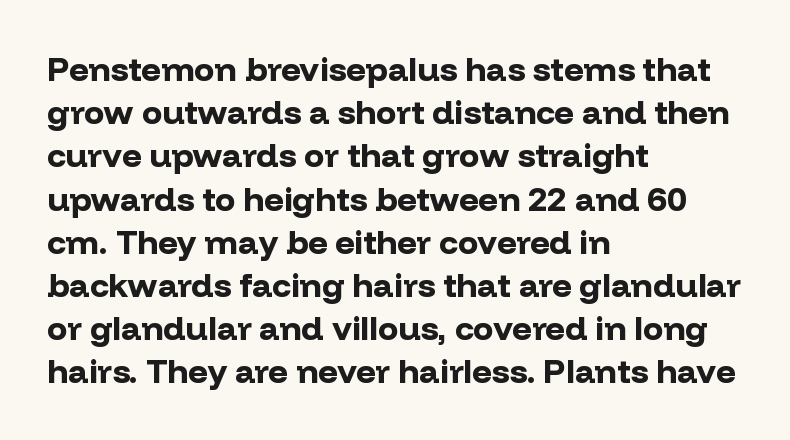
Inter-character spacing is left at the font's built-in metrics. Designer's note — italics off, roman on. Nope, no serifs anywhere on these letters. Glance below the letters and you will spot only blank space. Is there much room between lines? A standard amount, neither cramped nor airy. Proportional: the letters do not fall into vertical columns.
